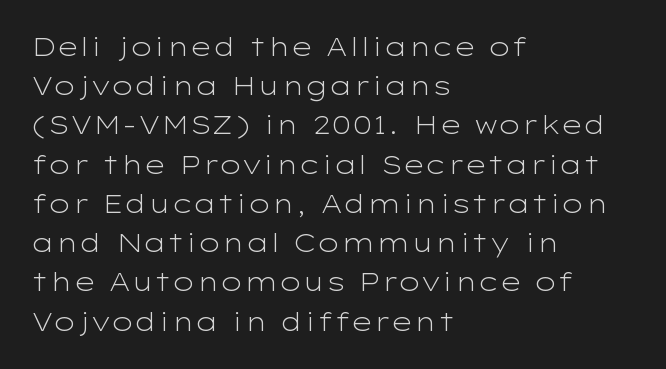
The image shows 25 px text type, upright; set left-aligned, normal line spacing (1.57x), normal letter spacing, not underlined.
